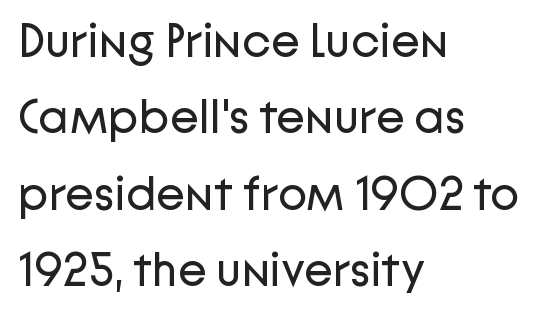
{"serif": "no", "italic": "no", "bold": "no", "weight": "regular", "width": "normal", "stroke_contrast": "low", "x_height": "medium", "monospaced": "no", "underline": "no", "align": "left", "line_spacing": "normal", "line_spacing_ratio": 1.59, "letter_spacing": "normal", "letter_spacing_em": 0.0, "glyph_px": 48}
